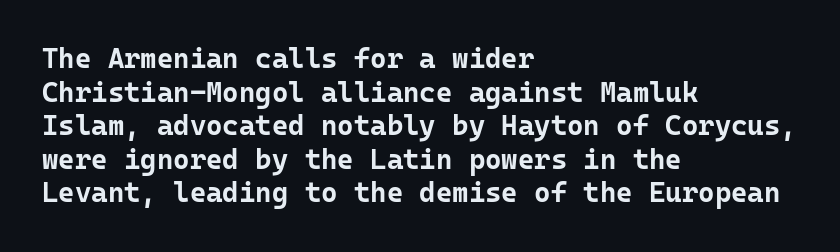
Q: Is the text bold? A: Yes.
Q: Is the text italic (slanted)? A: No, it is upright.
Q: Is the typeface a serif or a sans-serif typeface? A: Sans-serif.
Q: Is the text underlined? A: No.
Q: How is the paragraph aligned? A: Left-aligned.
Q: Is the spacing between letters normal or unusually wide? A: Normal.
Q: Width (condensed, normal, or wide)? A: Normal.
Q: Stroke contrast? A: Low.
Q: x-height? A: Medium.
Q: Monospaced? A: Yes.
